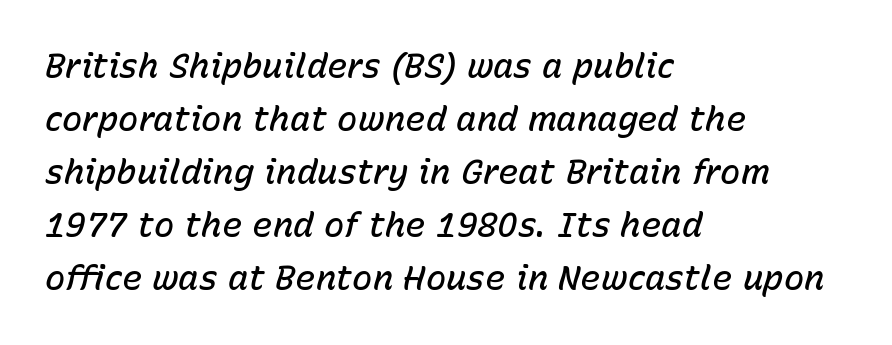
The image shows 34 px semibold type, italic (leaning right); set left-aligned, normal line spacing (1.56x), normal letter spacing, not underlined; low stroke contrast and a medium x-height.
